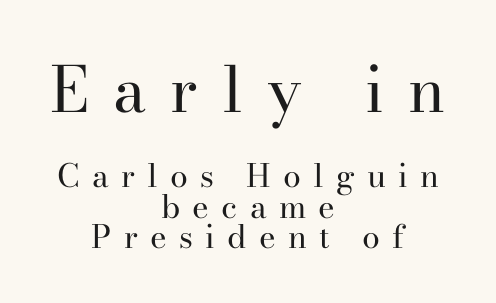
The image shows 63 px regular-weight serif type, upright; set centered, tight line spacing (0.95x), unusually wide letter spacing (+0.38 em), not underlined; the first (top) block is 1.97x larger; high stroke contrast and a small x-height.
